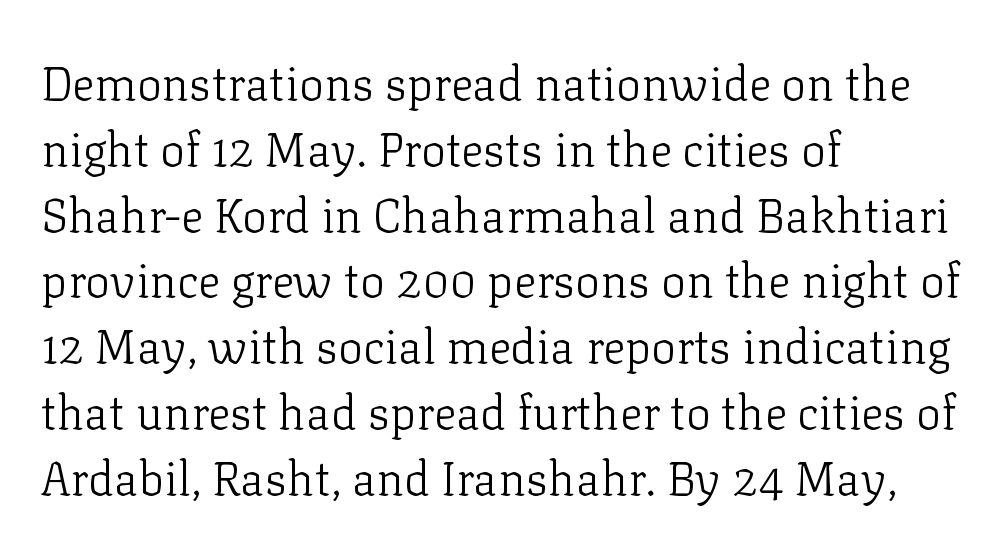
{"serif": "yes", "italic": "no", "bold": "no", "weight": "light", "width": "normal", "stroke_contrast": "low", "x_height": "medium", "monospaced": "no", "underline": "no", "align": "left", "line_spacing": "normal", "line_spacing_ratio": 1.4, "letter_spacing": "normal", "letter_spacing_em": 0.0, "glyph_px": 47}
